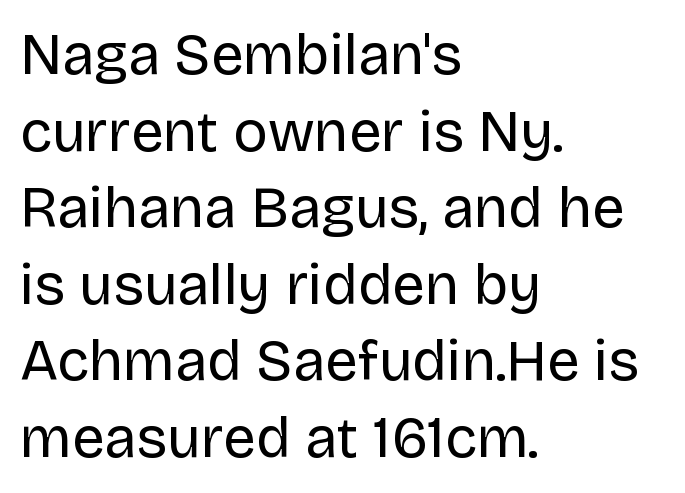
{"serif": "no", "italic": "no", "bold": "no", "weight": "regular", "width": "normal", "stroke_contrast": "low", "x_height": "large", "monospaced": "no", "underline": "no", "align": "left", "line_spacing": "normal", "line_spacing_ratio": 1.32, "letter_spacing": "normal", "letter_spacing_em": 0.0, "glyph_px": 58}
